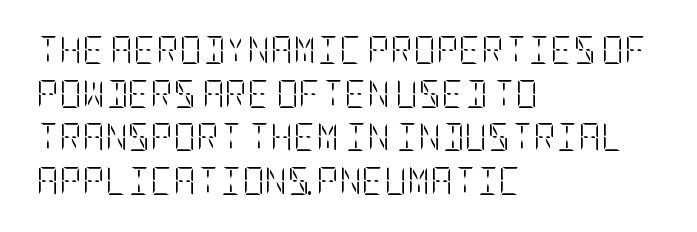
The image shows 28 px light, condensed type, upright; set left-aligned, normal line spacing (1.56x), normal letter spacing, not underlined; low stroke contrast and a large x-height.
